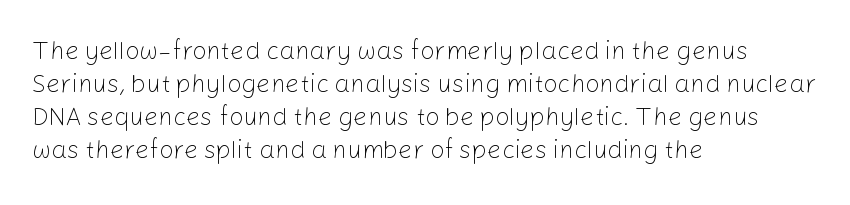
Q: Is the text bold? A: No.
Q: Is the text italic (slanted)? A: No, it is upright.
Q: Is the text underlined? A: No.
Q: How is the paragraph aligned? A: Left-aligned.
Q: Is the spacing between letters normal or unusually wide? A: Normal.
Q: Is the spacing between lines tight, normal or loose? A: Normal.
